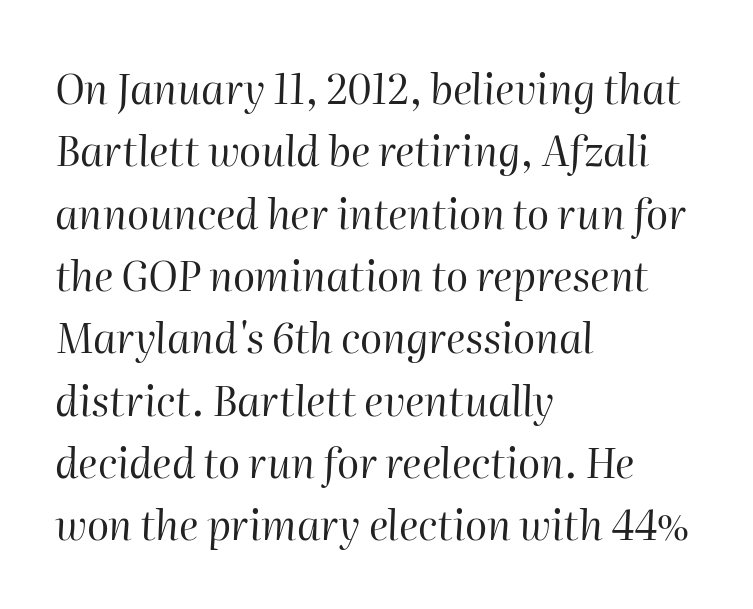
Q: Is the text bold? A: No.
Q: Is the text italic (slanted)? A: Yes, it leans right by about 2 degrees.
Q: Is the text underlined? A: No.
Q: How is the paragraph aligned? A: Left-aligned.
Q: Is the spacing between letters normal or unusually wide? A: Normal.
Q: Is the spacing between lines tight, normal or loose? A: Normal.
Q: Width (condensed, normal, or wide)? A: Normal.
Q: Stroke contrast? A: High.
Q: x-height? A: Medium.
Q: Monospaced? A: No.
